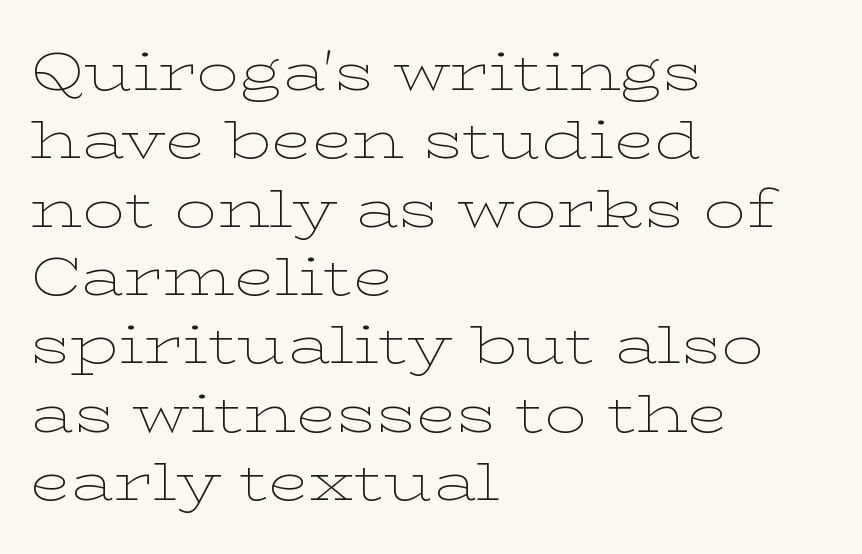
Q: Is the text bold? A: No.
Q: Is the text italic (slanted)? A: No, it is upright.
Q: Is the typeface a serif or a sans-serif typeface? A: Serif.
Q: Is the text underlined? A: No.
Q: How is the paragraph aligned? A: Left-aligned.
Q: Is the spacing between letters normal or unusually wide? A: Normal.
Q: Is the spacing between lines tight, normal or loose? A: Normal.
Q: Width (condensed, normal, or wide)? A: Wide.
Q: Stroke contrast? A: Low.
Q: x-height? A: Medium.
Q: Monospaced? A: No.
